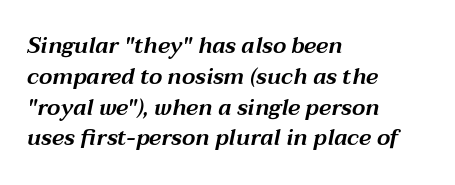
The space directly below the letters is spotless. The rendering uses a moderate line-height, typical for paragraphs. Notice how the stems are inclined rather than vertical — that's the hallmark of italics. Caption: multi-line text, flush left, ragged right. Students, note that the glyphs here touch the page at normal intervals.
